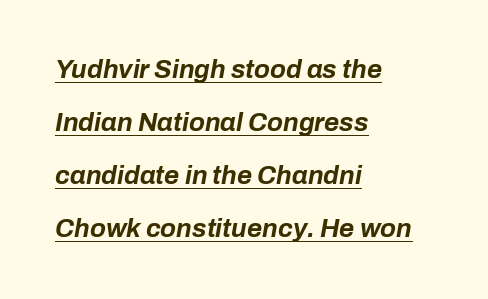
Q: Is the text bold? A: Yes.
Q: Is the text italic (slanted)? A: Yes, it leans right by about 10 degrees.
Q: Is the text underlined? A: Yes.
Q: How is the paragraph aligned? A: Left-aligned.
Q: Is the spacing between letters normal or unusually wide? A: Normal.
Q: Is the spacing between lines tight, normal or loose? A: Loose.
